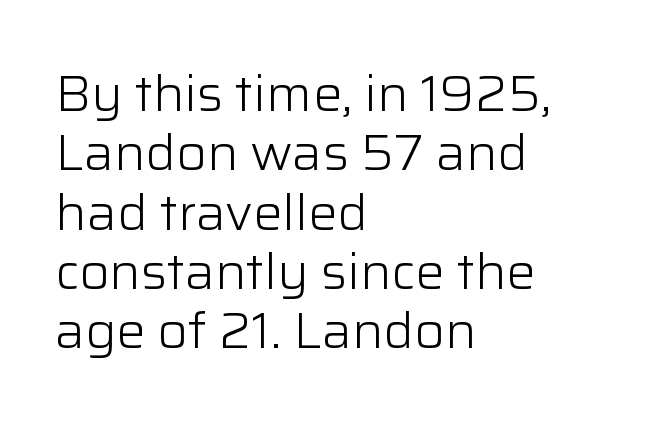
Q: Is the text bold? A: No.
Q: Is the text italic (slanted)? A: No, it is upright.
Q: Is the typeface a serif or a sans-serif typeface? A: Sans-serif.
Q: Is the text underlined? A: No.
Q: How is the paragraph aligned? A: Left-aligned.
Q: Is the spacing between letters normal or unusually wide? A: Normal.
Q: Width (condensed, normal, or wide)? A: Normal.
Q: Stroke contrast? A: Low.
Q: x-height? A: Medium.
Q: Monospaced? A: No.
